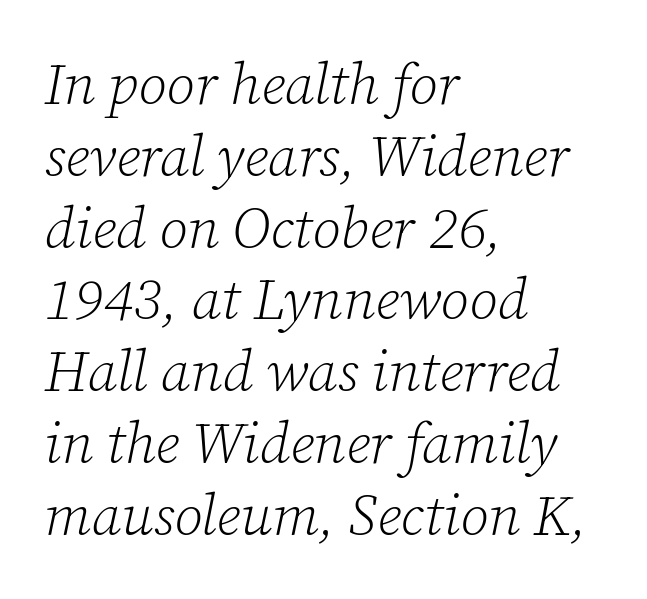
The image shows 57 px light serif type, italic (leaning right); set left-aligned, normal line spacing (1.26x), normal letter spacing, not underlined; low stroke contrast and a medium x-height.
